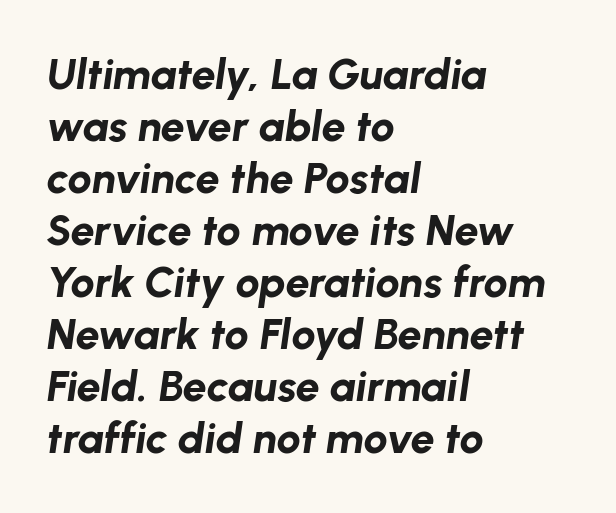
The image shows 43 px bold type, italic (leaning right); set left-aligned, line spacing 1.21x, normal letter spacing, not underlined; low stroke contrast and a medium x-height.
